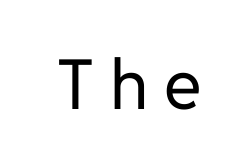
Q: Is the text bold? A: No.
Q: Is the text italic (slanted)? A: No, it is upright.
Q: Is the typeface a serif or a sans-serif typeface? A: Sans-serif.
Q: Is the text underlined? A: No.
Q: Is the spacing between letters normal or unusually wide? A: Unusually wide.
Q: Width (condensed, normal, or wide)? A: Normal.
Q: Stroke contrast? A: Low.
Q: x-height? A: Medium.
Q: Monospaced? A: No.
